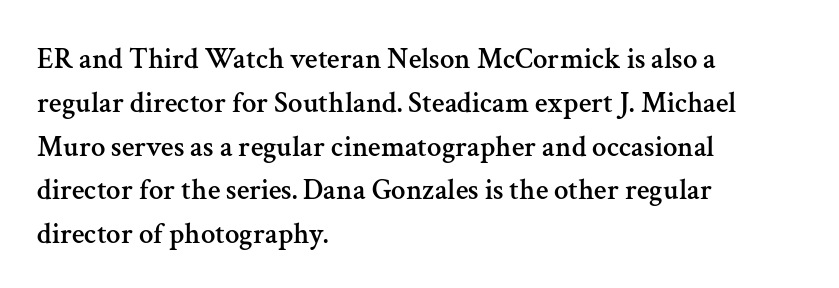
Q: Is the text italic (slanted)? A: No, it is upright.
Q: Is the typeface a serif or a sans-serif typeface? A: Serif.
Q: Is the text underlined? A: No.
Q: How is the paragraph aligned? A: Left-aligned.
Q: Is the spacing between letters normal or unusually wide? A: Normal.
Q: Is the spacing between lines tight, normal or loose? A: Normal.
Q: Width (condensed, normal, or wide)? A: Normal.
Q: Stroke contrast? A: Medium.
Q: x-height? A: Medium.
Q: Monospaced? A: No.
